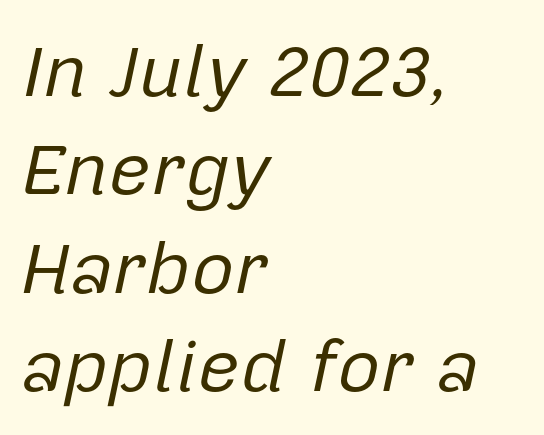
{"italic": "yes", "lean": "right", "slant_degrees": 12, "bold": "no", "weight": "regular", "width": "normal", "stroke_contrast": "low", "x_height": "medium", "monospaced": "no", "underline": "no", "align": "left", "line_spacing": "normal", "line_spacing_ratio": 1.33, "letter_spacing": "normal", "letter_spacing_em": 0.0, "glyph_px": 74}
